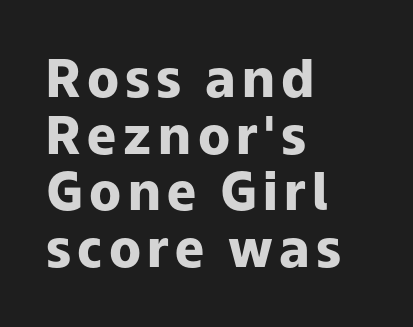
The image shows 52 px heavy sans-serif type, upright; set left-aligned, tight line spacing (1.09x), not underlined; low stroke contrast and a medium x-height.
